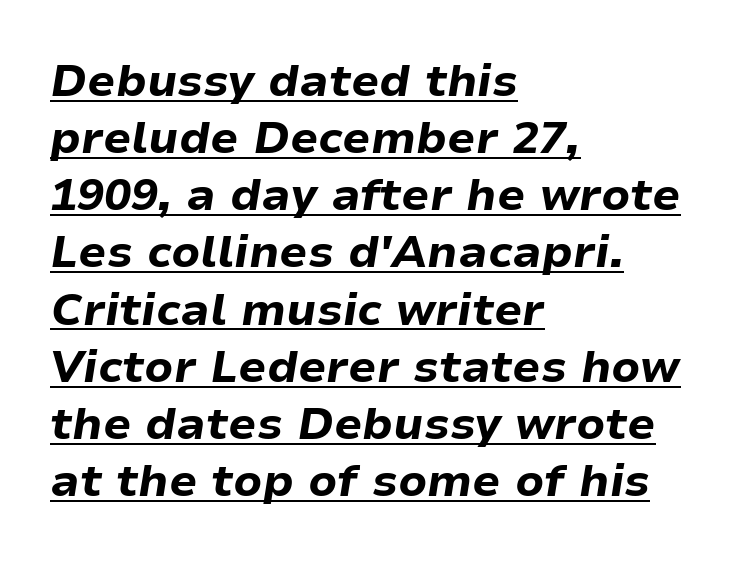
The image shows 45 px bold type, italic (leaning right); set left-aligned, normal line spacing (1.27x), normal letter spacing, underlined; low stroke contrast and a medium x-height.
